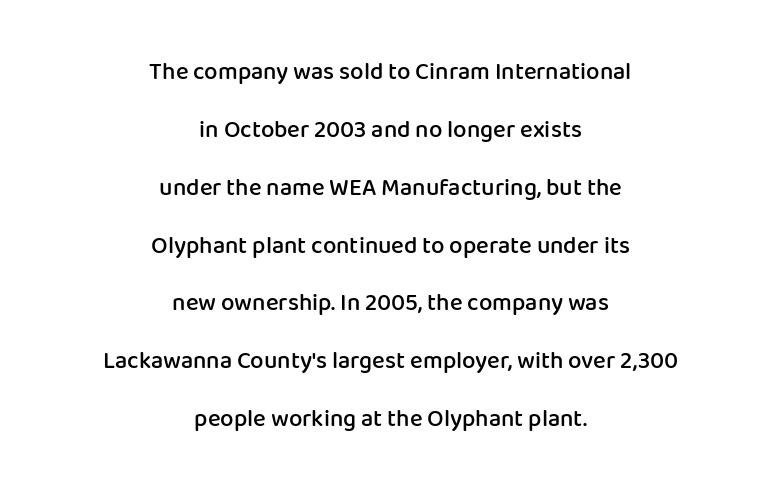
Unlike italic type, these characters show no tilt at all. Leading is clearly above the norm, producing a sparse column. Compared with typical body copy, the letter spacing here is the same. As a designer I'd log this as weight 600, semibold. Underline: absent. If you folded the block vertically in half, each line would mirror itself in length.
